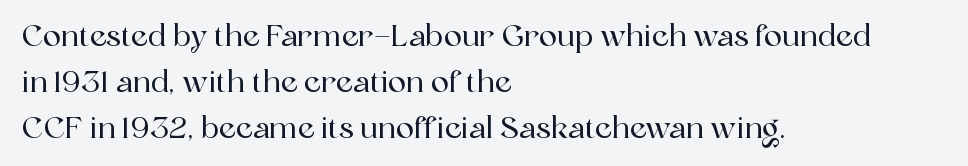
You could not count columns in this text — the font is proportionally spaced. Quick note: not italic, upright. The rendering keeps characters at their native spacing. Compared with a centered layout, this one pins lines to the left instead. Lines of text with bare space underneath.
